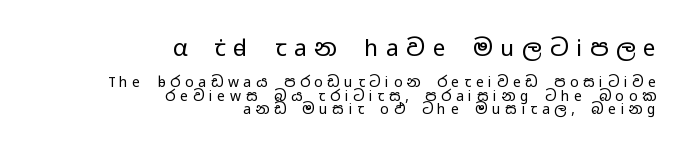
The image shows 23 px text type, upright; set right-aligned, tight line spacing (0.96x), unusually wide letter spacing (+0.34 em), not underlined; the first (top) block is 1.64x larger.
